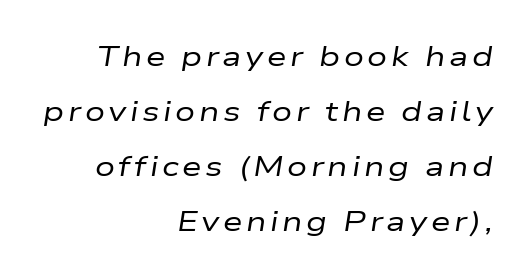
The image shows 28 px regular-weight, wide type, italic (leaning right); set right-aligned, loose line spacing (1.97x), not underlined; low stroke contrast and a medium x-height.
